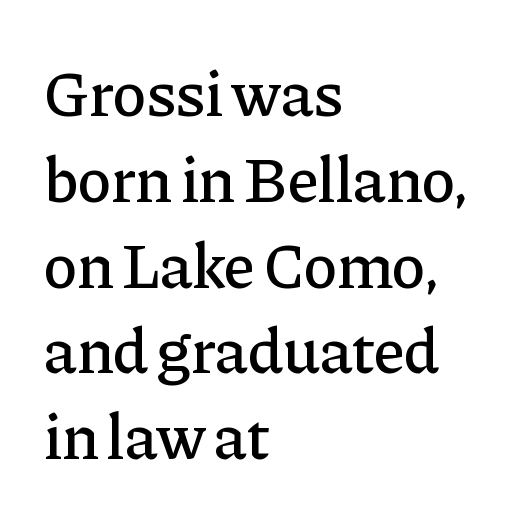
{"serif": "yes", "italic": "no", "width": "normal", "stroke_contrast": "low", "x_height": "medium", "monospaced": "no", "underline": "no", "align": "left", "line_spacing": "normal", "line_spacing_ratio": 1.34, "letter_spacing": "normal", "letter_spacing_em": 0.0, "glyph_px": 64}
